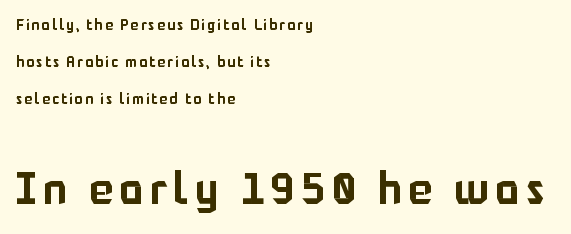
{"serif": "no", "italic": "no", "width": "normal", "stroke_contrast": "low", "x_height": "medium", "monospaced": "no", "underline": "no", "align": "left", "line_spacing": "loose", "line_spacing_ratio": 2.46, "larger_block": "second", "size_ratio": 3.0, "glyph_px": 45}
